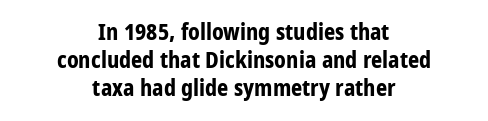
Q: Is the text bold? A: Yes.
Q: Is the text italic (slanted)? A: No, it is upright.
Q: Is the text underlined? A: No.
Q: How is the paragraph aligned? A: Centered.
Q: Is the spacing between letters normal or unusually wide? A: Normal.
Q: Is the spacing between lines tight, normal or loose? A: Normal.
